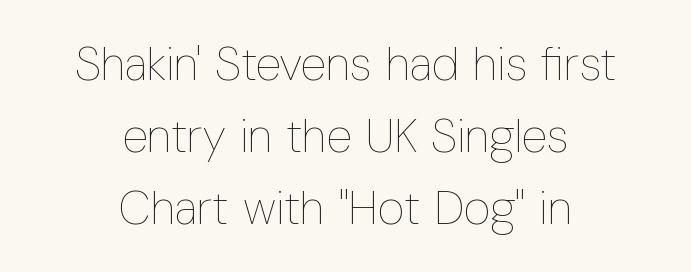
The image shows 47 px thin, condensed type, upright; set centered, normal line spacing (1.53x), normal letter spacing, not underlined; low stroke contrast and a medium x-height.
